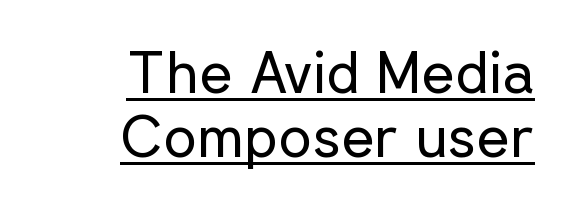
{"serif": "no", "italic": "no", "bold": "no", "weight": "regular", "width": "normal", "stroke_contrast": "low", "x_height": "medium", "monospaced": "no", "underline": "yes", "align": "right", "line_spacing": "tight", "line_spacing_ratio": 1.1, "letter_spacing": "normal", "letter_spacing_em": 0.0, "glyph_px": 58}
